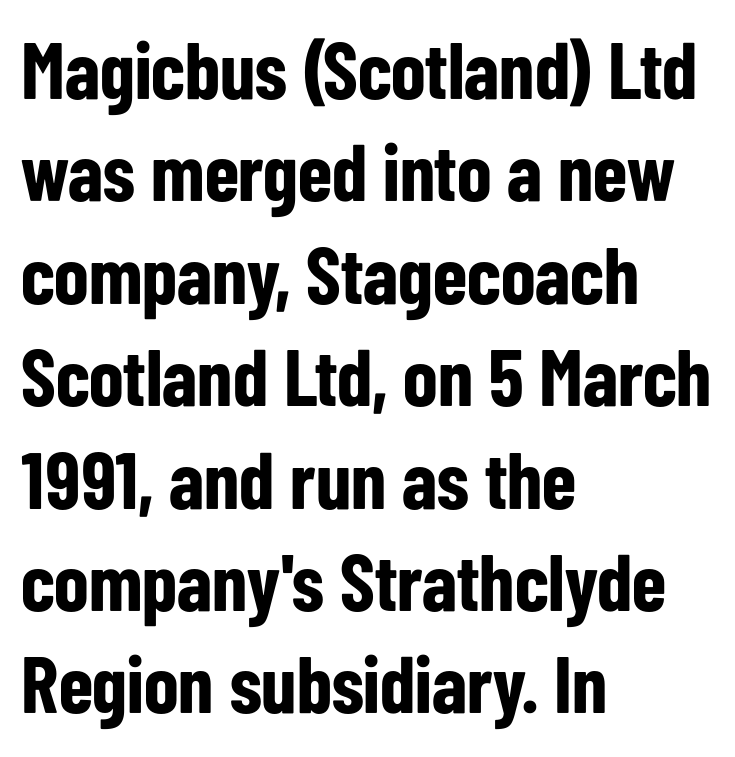
Does the weight exceed regular? Yes, all the way to bold. Line spacing here is normal. The specimen reads as upright at a glance. Descenders hang freely into open space.
